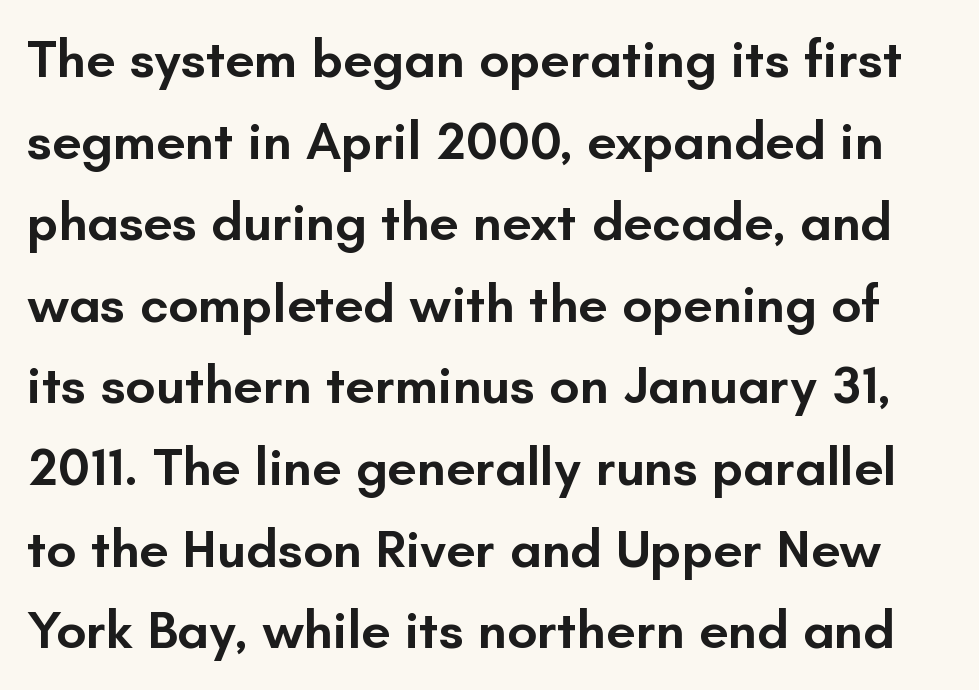
The image shows 53 px semibold sans-serif type, upright; set normal line spacing (1.54x), normal letter spacing, not underlined; low stroke contrast and a small x-height.
